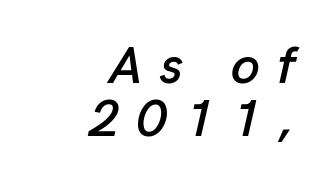
The ragged edge is on the left, which tells us the setting is flush right. The passage shown has open, widely tracked lettering throughout. Rows of type sit shoulder to shoulder in the vertical direction. No word sits above an underline.
